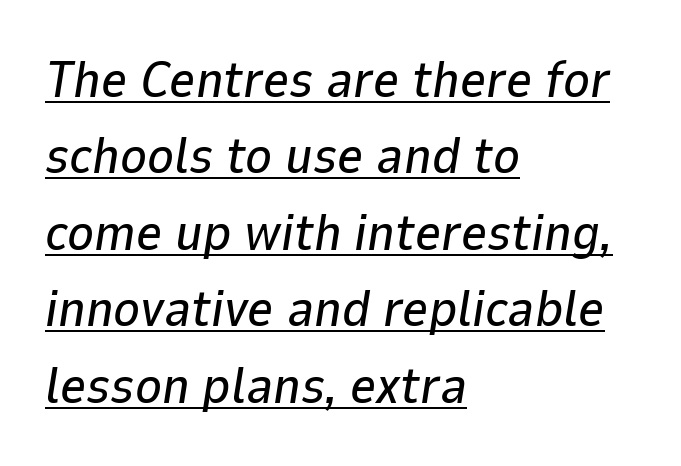
The image shows 51 px text type, italic (leaning right); set left-aligned, normal line spacing (1.5x), normal letter spacing, underlined; low stroke contrast and a medium x-height.
